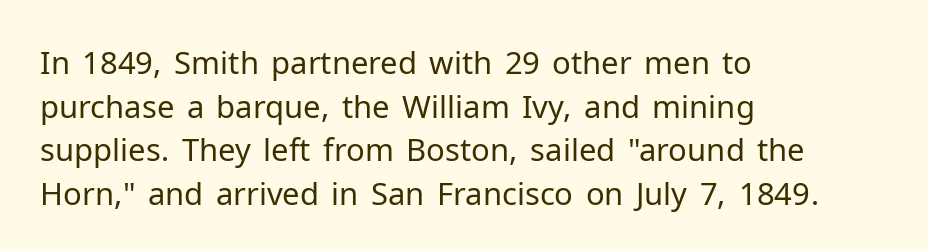
Q: Is the text bold? A: No.
Q: Is the text italic (slanted)? A: No, it is upright.
Q: Is the typeface a serif or a sans-serif typeface? A: Sans-serif.
Q: Is the text underlined? A: No.
Q: How is the paragraph aligned? A: Left-aligned.
Q: Is the spacing between letters normal or unusually wide? A: Normal.
Q: Is the spacing between lines tight, normal or loose? A: Normal.
Q: Width (condensed, normal, or wide)? A: Normal.
Q: Stroke contrast? A: Low.
Q: x-height? A: Medium.
Q: Monospaced? A: No.
